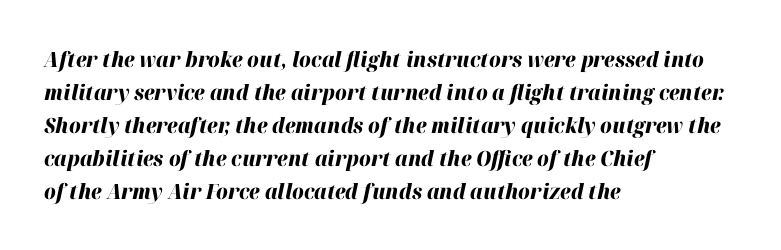
{"italic": "yes", "lean": "right", "slant_degrees": 12, "bold": "yes", "underline": "no", "align": "left", "line_spacing": "normal", "line_spacing_ratio": 1.57, "letter_spacing": "normal", "letter_spacing_em": 0.0, "glyph_px": 21}
